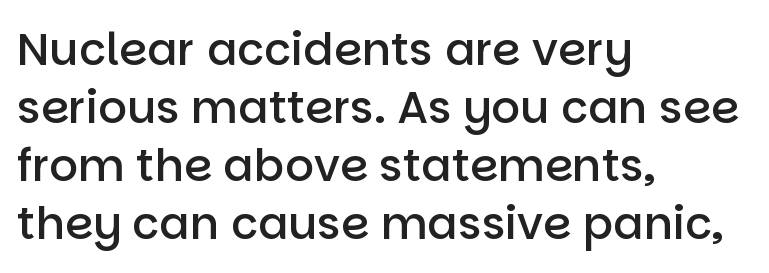
The font is running at a semibold setting, under full bold. Looks like regular typesetting: each glyph gets only the width it needs. The type is set solid horizontally, with unmodified tracking. What kind of face is this? One without serifs — a sans. A student would call this left alignment; a typographer would say flush left, rag right. The rows are spaced the way most documents space them.
